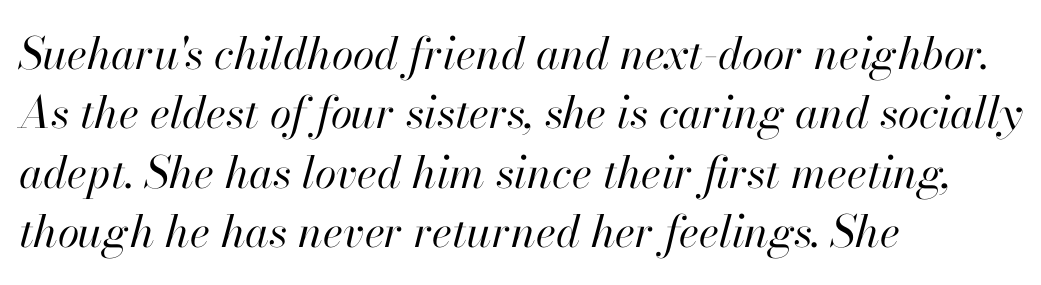
Q: Is the text bold? A: No.
Q: Is the text italic (slanted)? A: Yes, it leans right by about 13 degrees.
Q: Is the text underlined? A: No.
Q: How is the paragraph aligned? A: Left-aligned.
Q: Is the spacing between letters normal or unusually wide? A: Normal.
Q: Is the spacing between lines tight, normal or loose? A: Normal.
Q: Width (condensed, normal, or wide)? A: Normal.
Q: Stroke contrast? A: High.
Q: x-height? A: Small.
Q: Monospaced? A: No.
